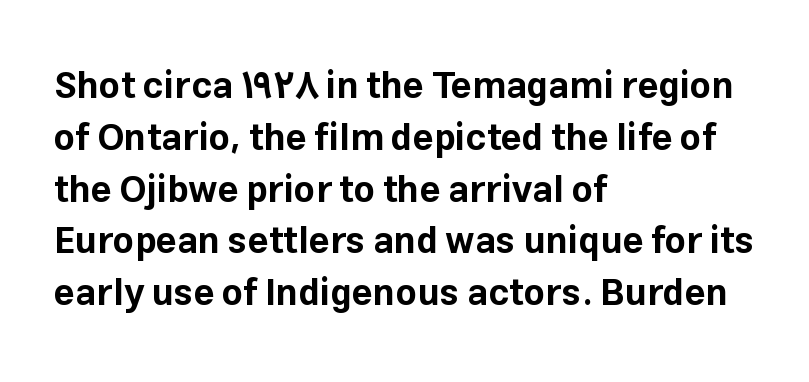
The image shows 37 px bold sans-serif type, upright; set left-aligned, normal line spacing (1.4x), normal letter spacing, not underlined; low stroke contrast and a medium x-height.
